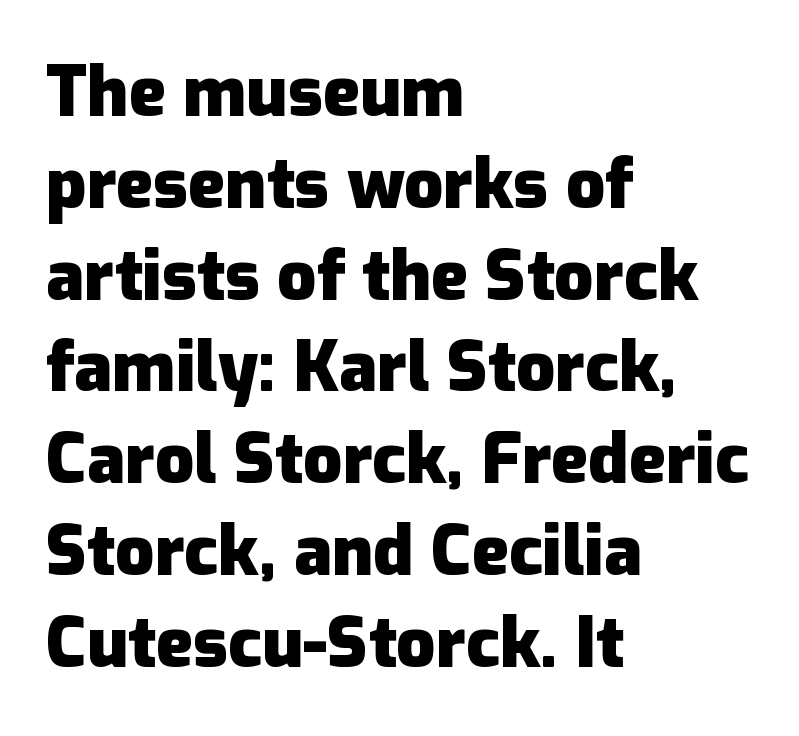
Q: Is the text bold? A: Yes.
Q: Is the text italic (slanted)? A: No, it is upright.
Q: Is the typeface a serif or a sans-serif typeface? A: Sans-serif.
Q: Is the text underlined? A: No.
Q: How is the paragraph aligned? A: Left-aligned.
Q: Is the spacing between letters normal or unusually wide? A: Normal.
Q: Is the spacing between lines tight, normal or loose? A: Normal.
Q: Width (condensed, normal, or wide)? A: Normal.
Q: Stroke contrast? A: Low.
Q: x-height? A: Medium.
Q: Monospaced? A: No.
